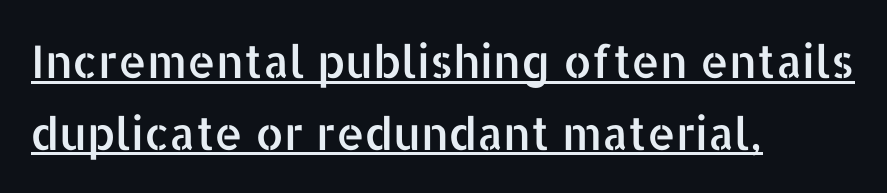
The image shows 45 px sans-serif type, upright; set left-aligned, normal line spacing (1.59x), normal letter spacing, underlined; low stroke contrast and a medium x-height.
